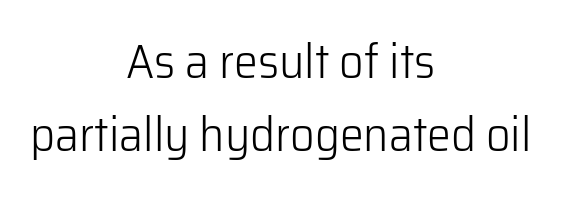
Q: Is the text bold? A: No.
Q: Is the text italic (slanted)? A: No, it is upright.
Q: Is the typeface a serif or a sans-serif typeface? A: Sans-serif.
Q: Is the text underlined? A: No.
Q: How is the paragraph aligned? A: Centered.
Q: Is the spacing between letters normal or unusually wide? A: Normal.
Q: Is the spacing between lines tight, normal or loose? A: Normal.
Q: Width (condensed, normal, or wide)? A: Normal.
Q: Stroke contrast? A: Low.
Q: x-height? A: Medium.
Q: Monospaced? A: No.
